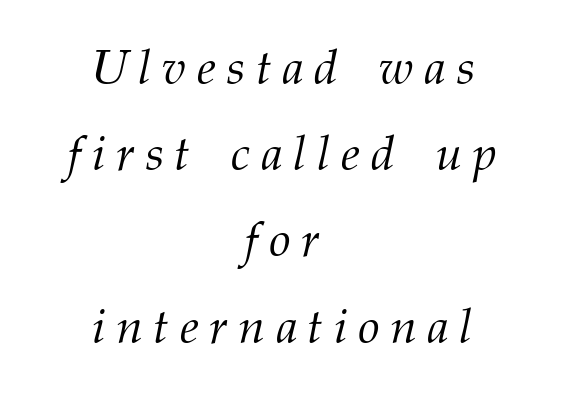
{"serif": "yes", "italic": "yes", "lean": "right", "slant_degrees": 12, "bold": "no", "weight": "light", "width": "normal", "stroke_contrast": "medium", "x_height": "medium", "monospaced": "no", "underline": "no", "align": "center", "line_spacing_ratio": 1.76, "letter_spacing": "wide", "letter_spacing_em": 0.22, "glyph_px": 49}
